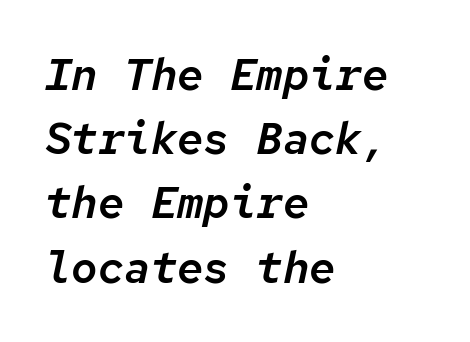
The horizontal fit of the characters is conventional and even. Casual observation: everything's shoved over to the left. The rows are spaced the way most documents space them. This sample has the even, mechanical cadence of fixed-width lettering. Underlining? Definitely not there.
